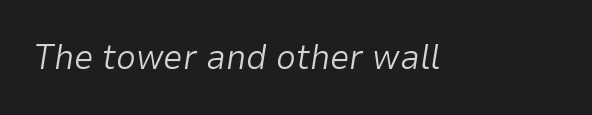
Is the type heavy? It reads as light-to-regular instead. The space directly below the letters is spotless. Character widths vary here, with narrow letters taking less room than wide ones. Slanted lettering throughout. Look at the tracking — it's just the regular setting, nothing added.
